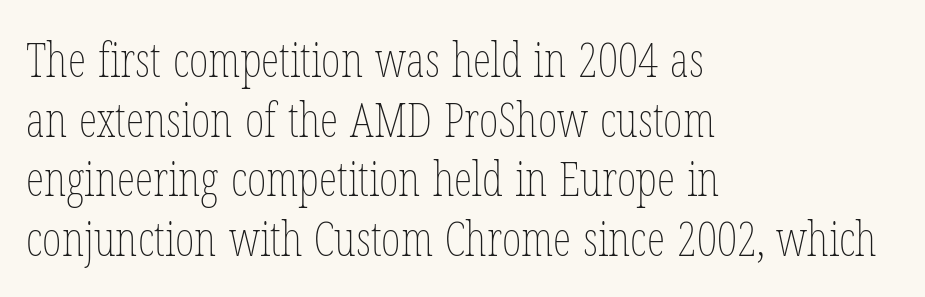
The image shows 47 px thin, condensed type, upright; set left-aligned, normal line spacing (1.27x), normal letter spacing, not underlined; low stroke contrast and a medium x-height.
